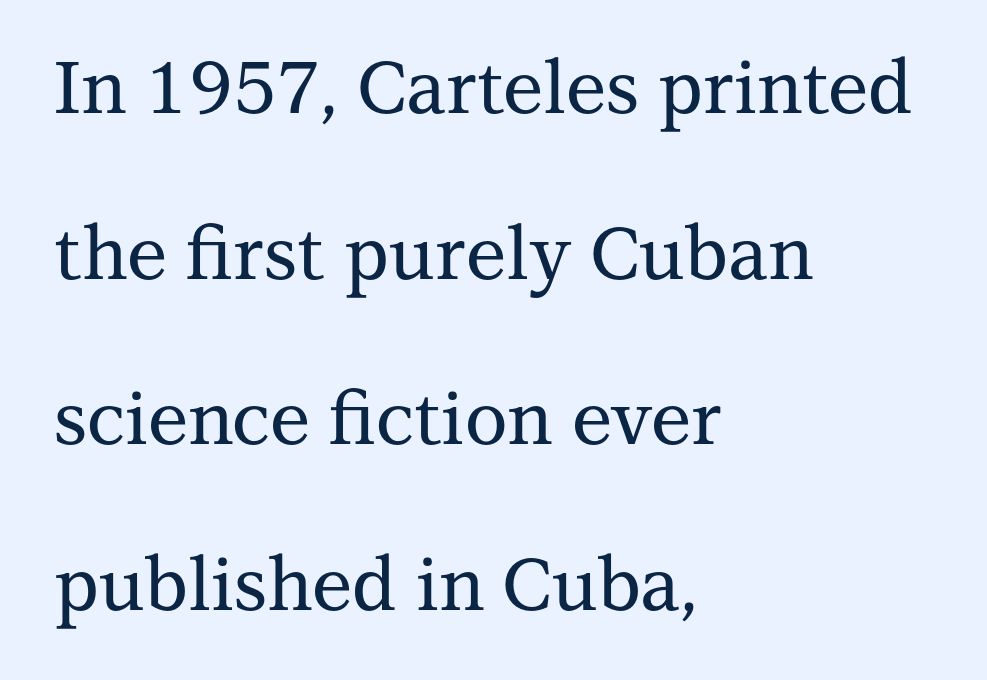
The image shows 73 px serif type, upright; set left-aligned, loose line spacing (2.27x), normal letter spacing, not underlined; medium stroke contrast and a medium x-height.
